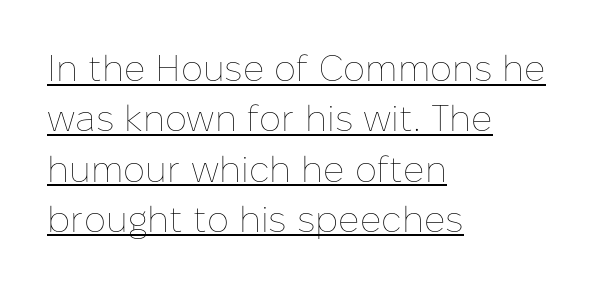
{"italic": "no", "bold": "no", "weight": "thin", "width": "normal", "stroke_contrast": "low", "x_height": "medium", "monospaced": "no", "underline": "yes", "align": "left", "line_spacing": "normal", "line_spacing_ratio": 1.36, "letter_spacing": "normal", "letter_spacing_em": 0.0, "glyph_px": 37}
